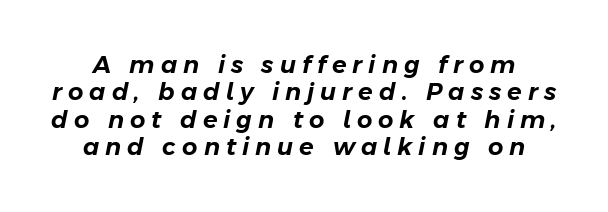
Q: Is the text italic (slanted)? A: Yes, it leans right by about 11 degrees.
Q: Is the text underlined? A: No.
Q: Is the spacing between letters normal or unusually wide? A: Unusually wide.
Q: Is the spacing between lines tight, normal or loose? A: Tight.
